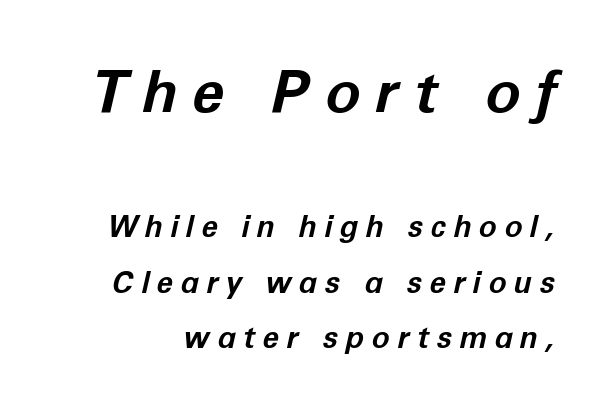
The image shows 59 px bold type, italic (leaning right); set line spacing 1.85x, unusually wide letter spacing (+0.25 em), not underlined; the first (top) block is 1.97x larger; low stroke contrast and a medium x-height.
